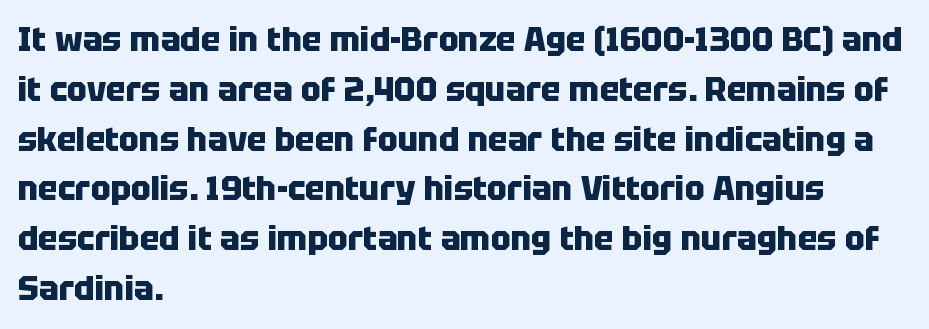
{"serif": "no", "italic": "no", "bold": "yes", "weight": "heavy", "width": "normal", "stroke_contrast": "low", "x_height": "large", "monospaced": "no", "underline": "no", "align": "left", "line_spacing": "normal", "line_spacing_ratio": 1.51, "letter_spacing": "normal", "letter_spacing_em": 0.0, "glyph_px": 33}
